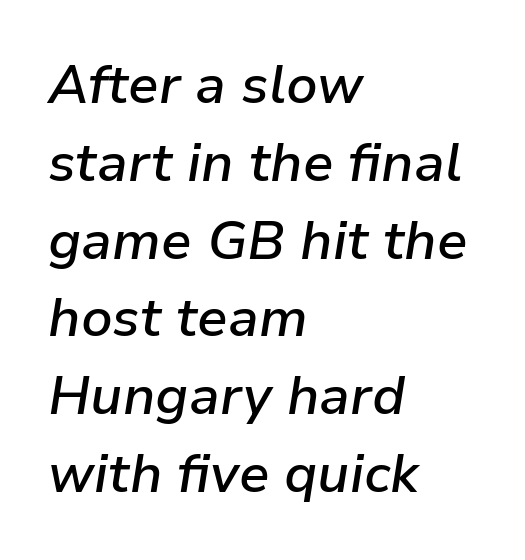
Q: Is the text bold? A: Semi-bold.
Q: Is the text italic (slanted)? A: Yes, it leans right by about 9 degrees.
Q: Is the text underlined? A: No.
Q: How is the paragraph aligned? A: Left-aligned.
Q: Is the spacing between letters normal or unusually wide? A: Normal.
Q: Is the spacing between lines tight, normal or loose? A: Normal.
Q: Width (condensed, normal, or wide)? A: Normal.
Q: Stroke contrast? A: Low.
Q: x-height? A: Medium.
Q: Monospaced? A: No.
